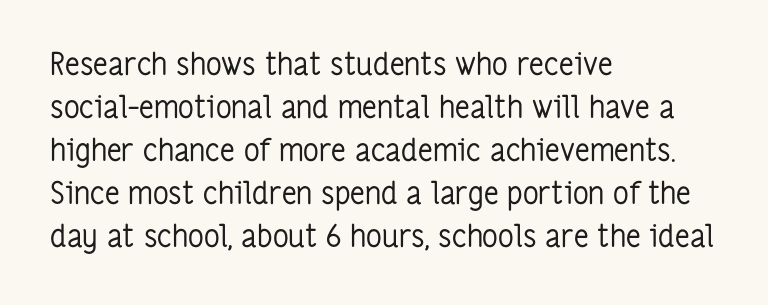
Q: Is the text bold? A: No.
Q: Is the text italic (slanted)? A: No, it is upright.
Q: Is the typeface a serif or a sans-serif typeface? A: Sans-serif.
Q: Is the text underlined? A: No.
Q: How is the paragraph aligned? A: Left-aligned.
Q: Is the spacing between letters normal or unusually wide? A: Normal.
Q: Is the spacing between lines tight, normal or loose? A: Normal.
Q: Width (condensed, normal, or wide)? A: Condensed.
Q: Stroke contrast? A: Low.
Q: x-height? A: Medium.
Q: Monospaced? A: No.
